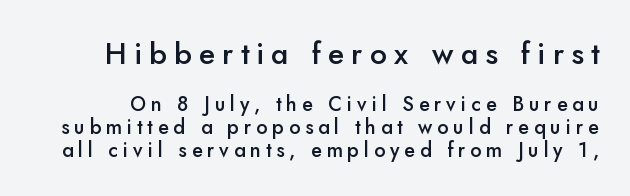
{"serif": "no", "italic": "no", "bold": "semi", "weight": "semibold", "width": "normal", "stroke_contrast": "low", "x_height": "small", "monospaced": "no", "underline": "no", "line_spacing": "tight", "line_spacing_ratio": 1.14, "letter_spacing": "wide", "letter_spacing_em": 0.24, "larger_block": "first", "size_ratio": 1.5, "glyph_px": 30}
